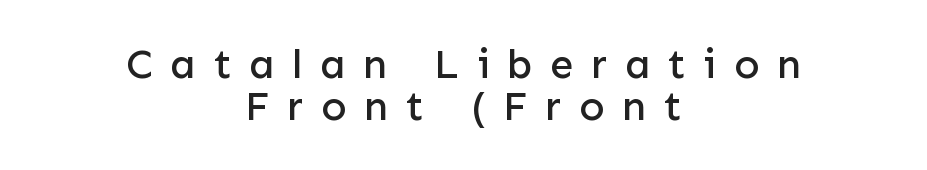
The passage shown is typeset with a sans-serif family. The line-height multiplier appears low, near solid setting. In terms of letterspacing, this is a distinctly airy, spread setting. Style check: upright. Underline: absent.
